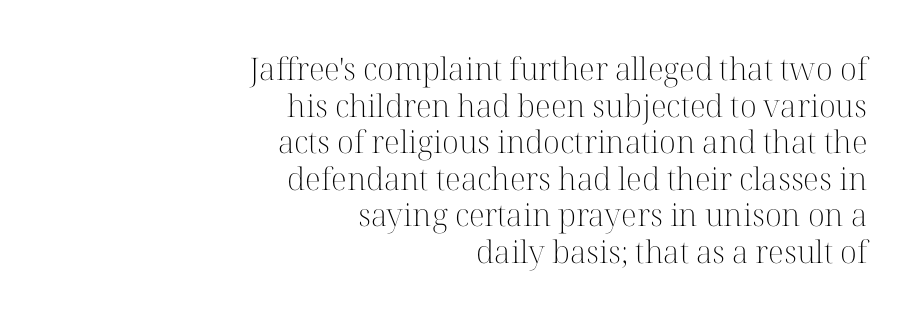
{"serif": "yes", "italic": "no", "bold": "no", "weight": "light", "width": "normal", "stroke_contrast": "high", "x_height": "medium", "monospaced": "no", "underline": "no", "align": "right", "line_spacing_ratio": 1.18, "letter_spacing": "normal", "letter_spacing_em": 0.0, "glyph_px": 31}
